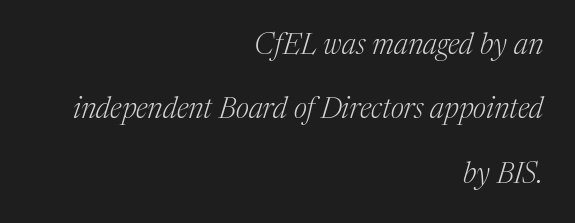
The image shows 29 px light serif type, italic (leaning right); set right-aligned, loose line spacing (2.22x), normal letter spacing, not underlined; medium stroke contrast and a medium x-height.
